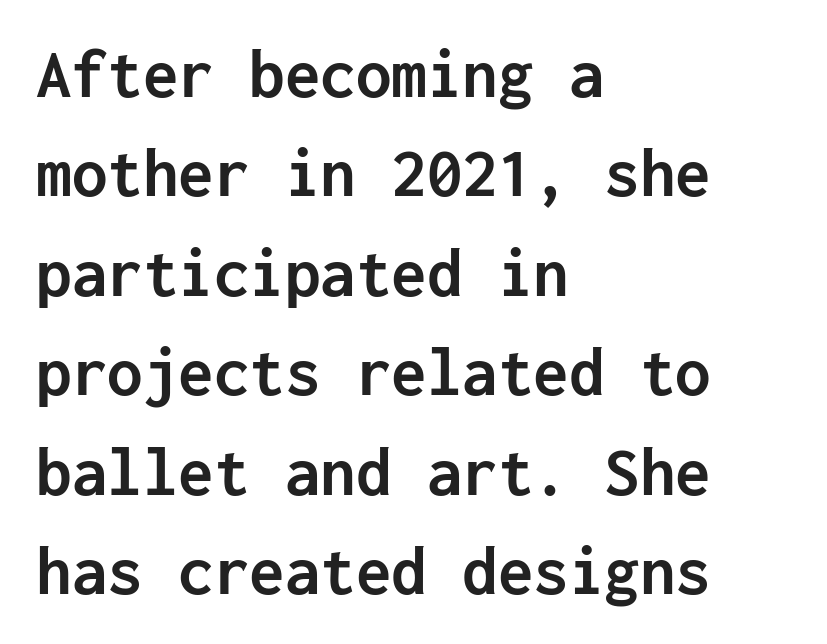
{"serif": "no", "italic": "no", "bold": "yes", "weight": "semibold", "width": "normal", "stroke_contrast": "low", "x_height": "medium", "monospaced": "yes", "underline": "no", "align": "left", "line_spacing": "normal", "line_spacing_ratio": 1.4, "letter_spacing": "normal", "letter_spacing_em": 0.0, "glyph_px": 71}
